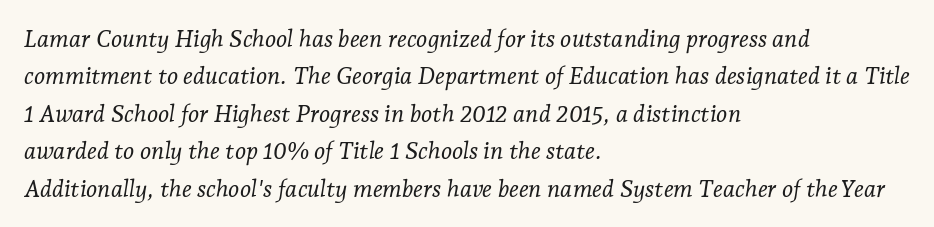
Each word holds together tightly as a unit, with standard inter-letter gaps. Words float on clear page, feet unadorned. Slanted lettering throughout. Does the copy run flush right? No — it runs flush left.
